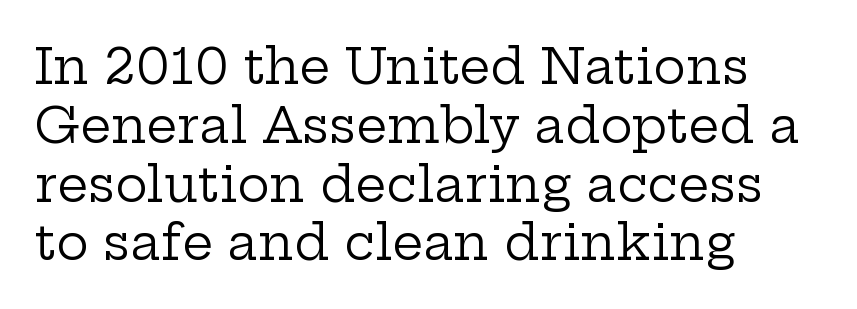
{"serif": "yes", "italic": "no", "bold": "no", "weight": "regular", "width": "wide", "stroke_contrast": "low", "x_height": "medium", "monospaced": "no", "underline": "no", "align": "left", "line_spacing_ratio": 1.2, "letter_spacing": "normal", "letter_spacing_em": 0.0, "glyph_px": 49}
